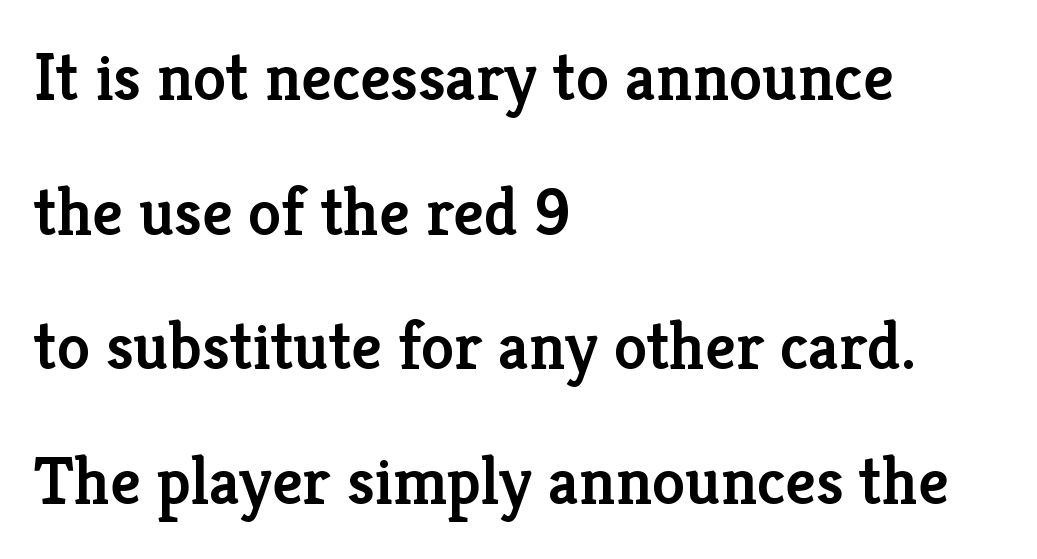
Q: Is the text bold? A: Semi-bold.
Q: Is the text italic (slanted)? A: No, it is upright.
Q: Is the typeface a serif or a sans-serif typeface? A: Serif.
Q: Is the text underlined? A: No.
Q: How is the paragraph aligned? A: Left-aligned.
Q: Is the spacing between letters normal or unusually wide? A: Normal.
Q: Is the spacing between lines tight, normal or loose? A: Loose.
Q: Width (condensed, normal, or wide)? A: Normal.
Q: Stroke contrast? A: Low.
Q: x-height? A: Medium.
Q: Monospaced? A: No.
